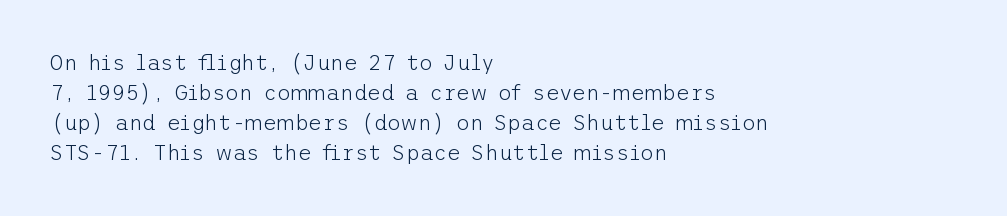
{"italic": "no", "bold": "no", "underline": "no", "align": "left", "line_spacing": "normal", "line_spacing_ratio": 1.43, "letter_spacing": "normal", "letter_spacing_em": 0.0, "glyph_px": 21}
